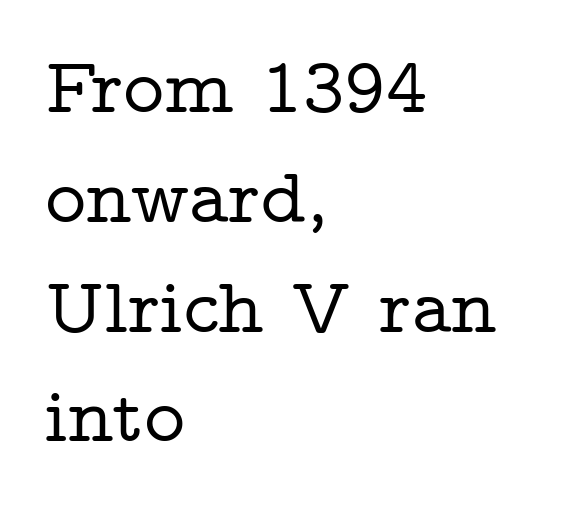
{"serif": "yes", "italic": "no", "width": "wide", "stroke_contrast": "low", "x_height": "medium", "monospaced": "no", "underline": "no", "align": "left", "line_spacing": "normal", "line_spacing_ratio": 1.39, "letter_spacing": "normal", "letter_spacing_em": 0.0, "glyph_px": 79}
